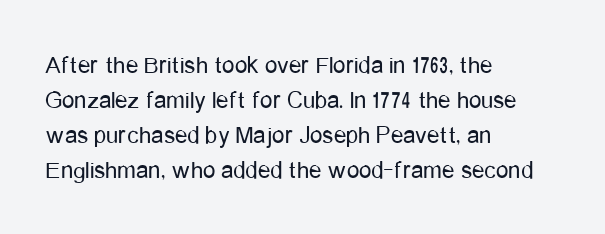
Nobody drew a line under any word here. The passage is arranged the way most books set body copy — flush left. Is the stroke heavy? The answer is a plain regular-or-lighter. Nobody touched the tracking dial on this one. A roman cut, with each character standing at attention. The space between consecutive lines is moderate.
